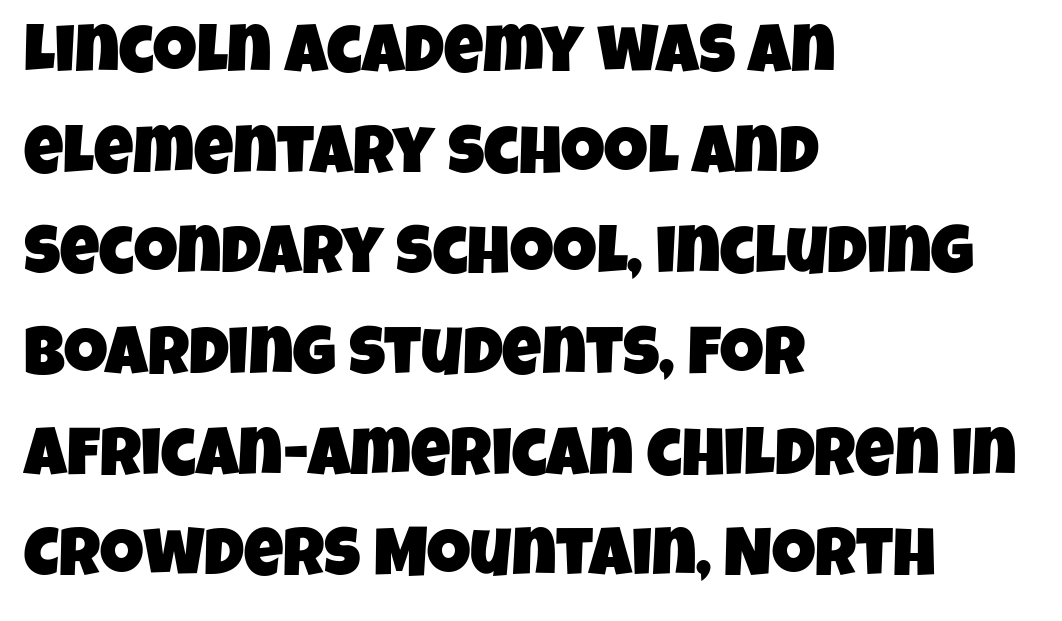
The image shows 68 px condensed sans-serif type; set left-aligned, normal line spacing (1.48x), normal letter spacing, not underlined; low stroke contrast and a large x-height.
